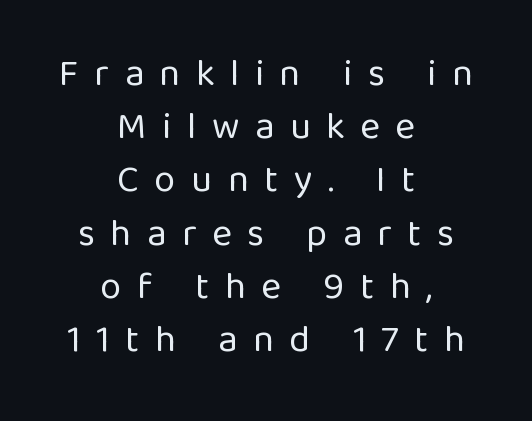
Q: Is the text bold? A: No.
Q: Is the text italic (slanted)? A: No, it is upright.
Q: Is the typeface a serif or a sans-serif typeface? A: Sans-serif.
Q: Is the text underlined? A: No.
Q: How is the paragraph aligned? A: Centered.
Q: Is the spacing between letters normal or unusually wide? A: Unusually wide.
Q: Is the spacing between lines tight, normal or loose? A: Normal.
Q: Width (condensed, normal, or wide)? A: Normal.
Q: Stroke contrast? A: Low.
Q: x-height? A: Medium.
Q: Monospaced? A: No.
